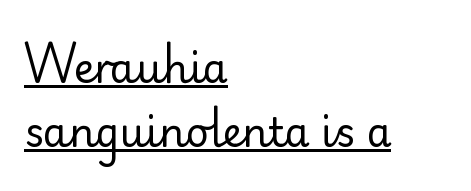
The image shows 40 px regular-weight sans-serif type, upright; set left-aligned, normal line spacing (1.6x), normal letter spacing, underlined; low stroke contrast and a small x-height.
